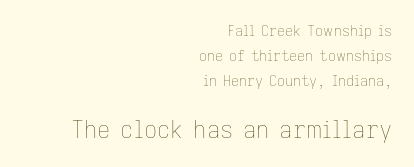
{"italic": "no", "bold": "no", "underline": "no", "align": "right", "line_spacing_ratio": 1.77, "letter_spacing": "normal", "letter_spacing_em": 0.0, "larger_block": "second", "size_ratio": 1.64, "glyph_px": 23}
